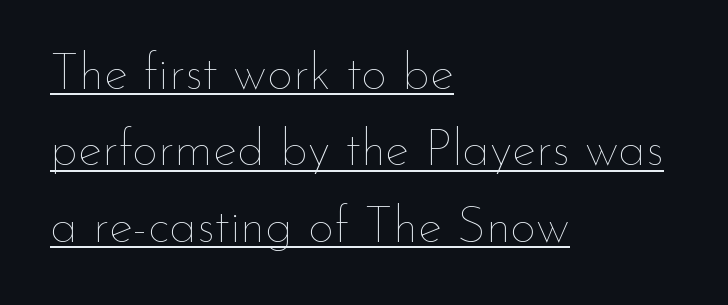
Q: Is the text bold? A: No.
Q: Is the text italic (slanted)? A: No, it is upright.
Q: Is the text underlined? A: Yes.
Q: How is the paragraph aligned? A: Left-aligned.
Q: Is the spacing between letters normal or unusually wide? A: Normal.
Q: Is the spacing between lines tight, normal or loose? A: Normal.
Q: Width (condensed, normal, or wide)? A: Normal.
Q: Stroke contrast? A: Low.
Q: x-height? A: Small.
Q: Monospaced? A: No.
